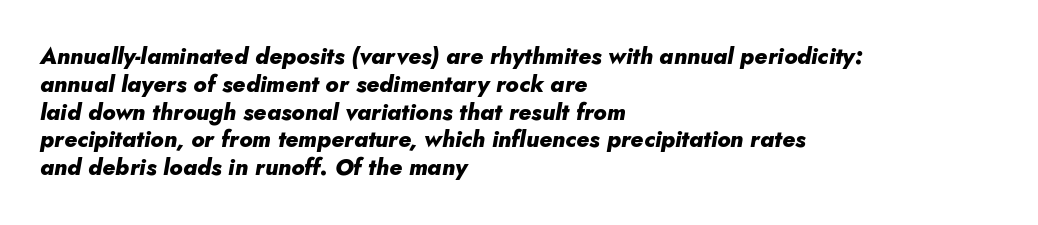
Q: Is the text bold? A: Yes.
Q: Is the text italic (slanted)? A: Yes, it leans right by about 10 degrees.
Q: Is the text underlined? A: No.
Q: How is the paragraph aligned? A: Left-aligned.
Q: Is the spacing between letters normal or unusually wide? A: Normal.
